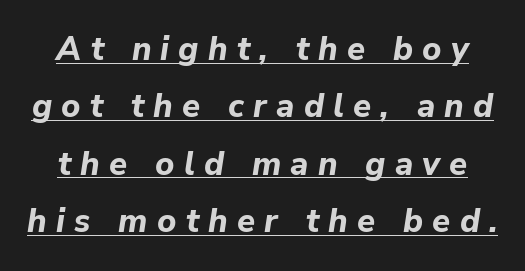
Plenty of ink on the page — the face is bold. The letters are spread apart with noticeably loose tracking. Here the designer chose a conventional face with non-uniform glyph widths. The whole block is typeset with a tilt. The typesetter has applied underlining to the passage shown.
